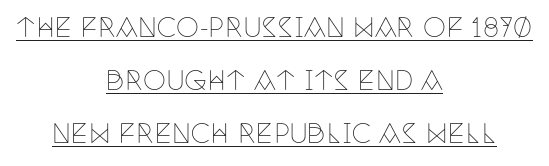
The image shows 26 px text type, upright; set centered, loose line spacing (2.04x), normal letter spacing, underlined.
